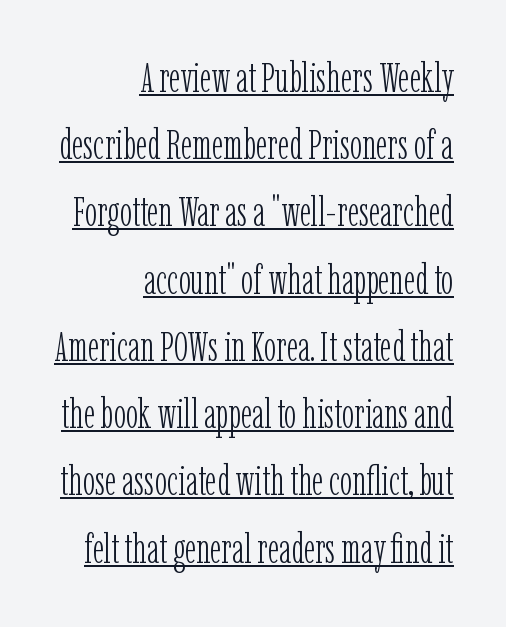
These lines sit exactly where default settings would place them. When letters stand straight like this, we call the style roman or upright. Tracking value appears to be zero — textbook default spacing. This sample has the flowing, uneven cadence of proportional lettering.
